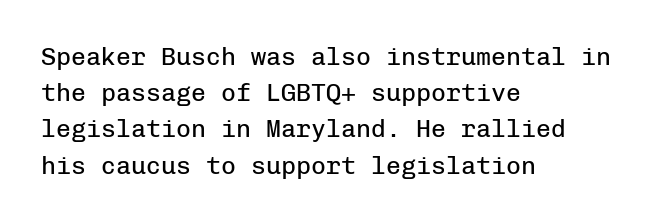
{"italic": "no", "bold": "no", "underline": "no", "align": "left", "line_spacing": "normal", "line_spacing_ratio": 1.45, "letter_spacing": "normal", "letter_spacing_em": 0.0, "glyph_px": 25}
